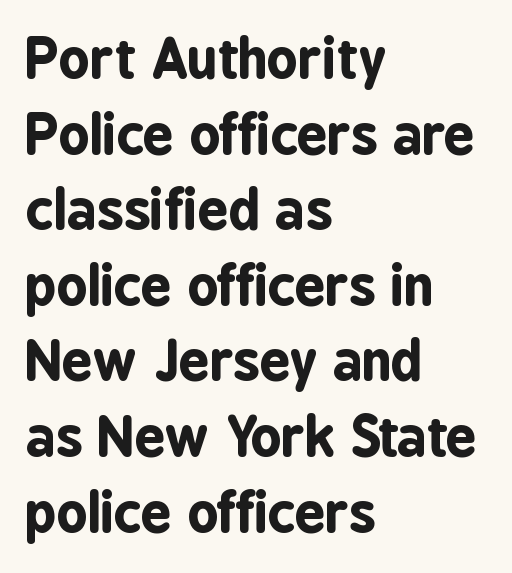
Q: Is the text bold? A: Yes.
Q: Is the text italic (slanted)? A: No, it is upright.
Q: Is the typeface a serif or a sans-serif typeface? A: Sans-serif.
Q: Is the text underlined? A: No.
Q: How is the paragraph aligned? A: Left-aligned.
Q: Is the spacing between letters normal or unusually wide? A: Normal.
Q: Is the spacing between lines tight, normal or loose? A: Normal.
Q: Width (condensed, normal, or wide)? A: Condensed.
Q: Stroke contrast? A: Low.
Q: x-height? A: Medium.
Q: Monospaced? A: No.
